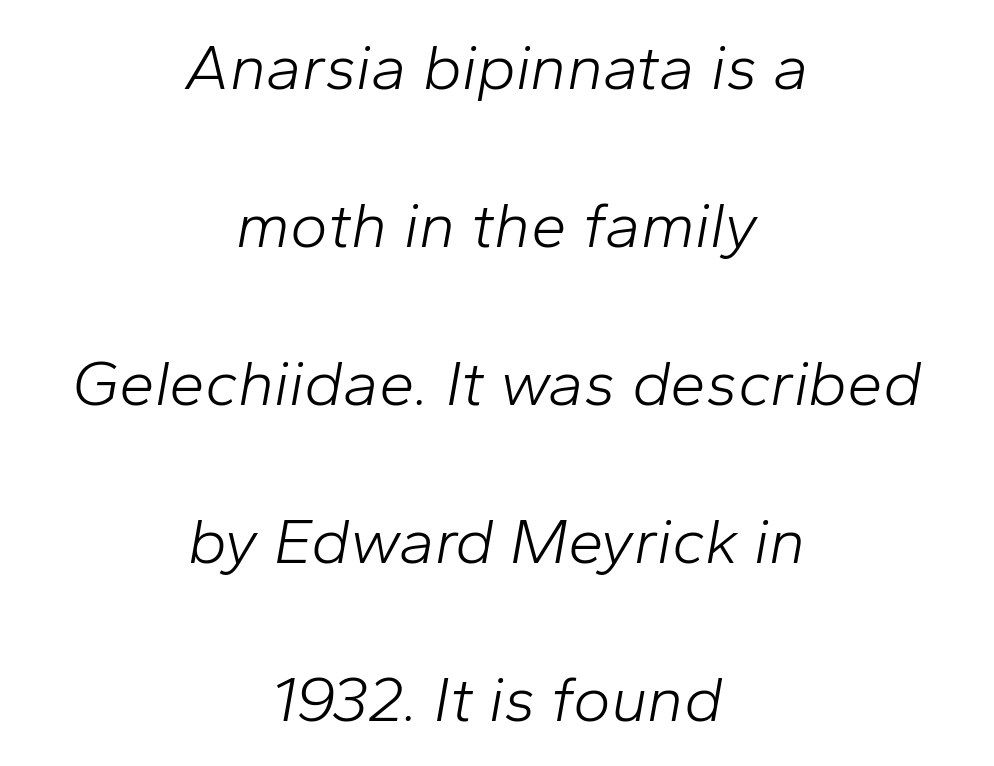
The image shows 64 px light type, italic (leaning right); set centered, loose line spacing (2.47x), normal letter spacing, not underlined; low stroke contrast and a medium x-height.
